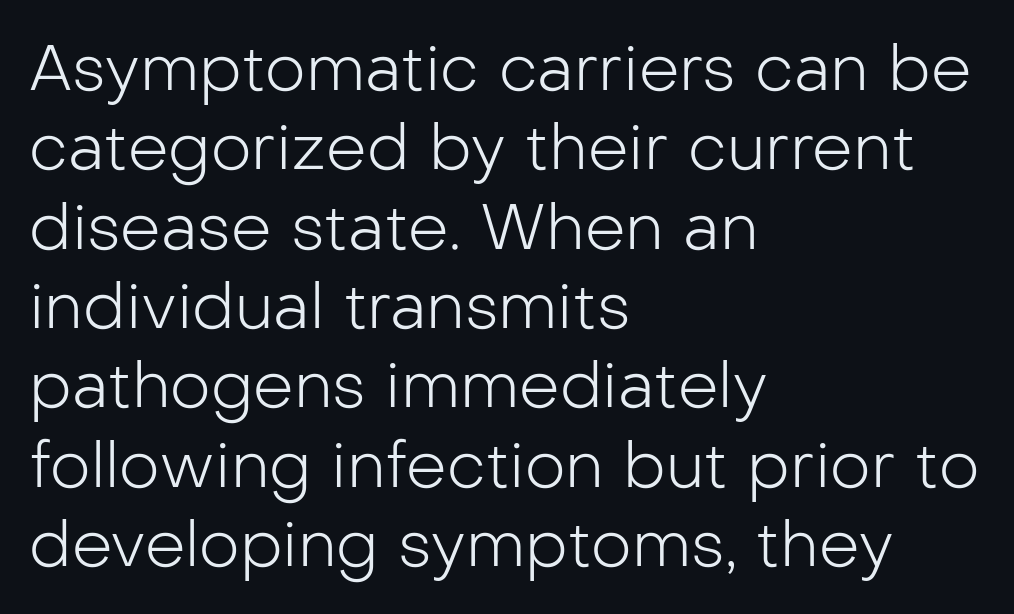
The string is rendered with underlining switched off. Is the type heavy? It reads as light-to-regular instead. You can tell it's not italic because the verticals are truly vertical. You can tell from the bare stems that sans-serif type was used. Honestly, the letter spacing is just normal — you wouldn't notice it. Caption: multi-line text, flush left, ragged right.
